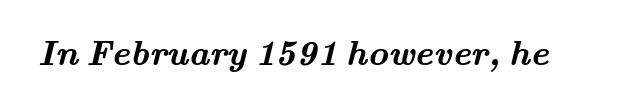
{"serif": "yes", "bold": "yes", "weight": "semibold", "width": "wide", "stroke_contrast": "medium", "x_height": "small", "monospaced": "no", "underline": "no", "letter_spacing": "normal", "letter_spacing_em": 0.0, "glyph_px": 35}
